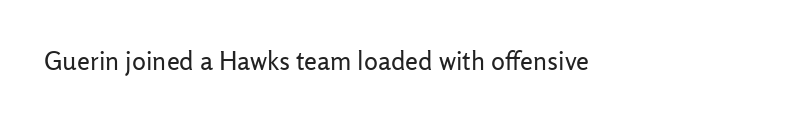
{"italic": "no", "bold": "no", "underline": "no", "letter_spacing": "normal", "letter_spacing_em": 0.0, "glyph_px": 26}
